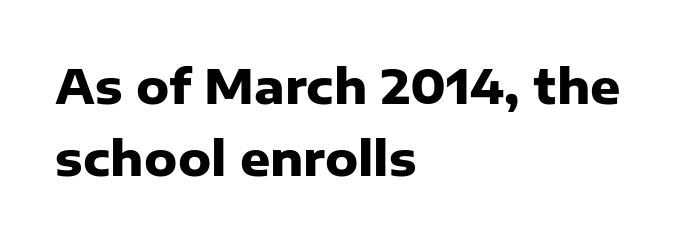
The image shows 47 px heavy sans-serif type, upright; set left-aligned, normal line spacing (1.53x), normal letter spacing, not underlined; low stroke contrast and a medium x-height.
